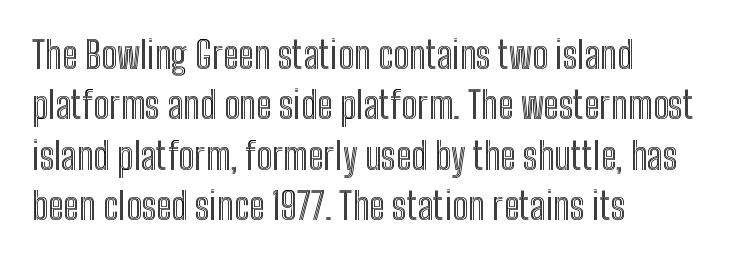
Q: Is the text italic (slanted)? A: No, it is upright.
Q: Is the text underlined? A: No.
Q: How is the paragraph aligned? A: Left-aligned.
Q: Is the spacing between letters normal or unusually wide? A: Normal.
Q: Is the spacing between lines tight, normal or loose? A: Normal.
Q: Width (condensed, normal, or wide)? A: Condensed.
Q: x-height? A: Medium.
Q: Monospaced? A: No.
